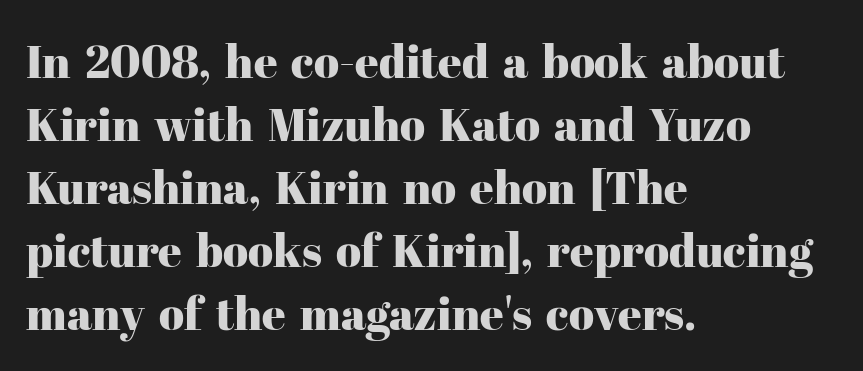
Q: Is the text italic (slanted)? A: No, it is upright.
Q: Is the typeface a serif or a sans-serif typeface? A: Serif.
Q: Is the text underlined? A: No.
Q: How is the paragraph aligned? A: Left-aligned.
Q: Is the spacing between letters normal or unusually wide? A: Normal.
Q: Is the spacing between lines tight, normal or loose? A: Normal.
Q: Width (condensed, normal, or wide)? A: Normal.
Q: Stroke contrast? A: High.
Q: x-height? A: Medium.
Q: Monospaced? A: No.
